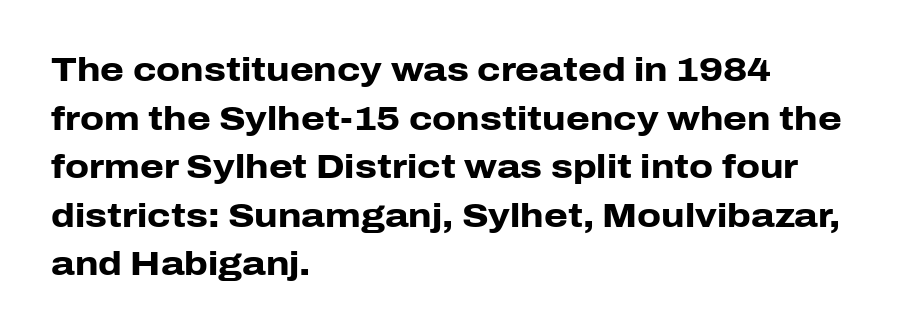
The image shows 34 px heavy sans-serif type, upright; set left-aligned, normal line spacing (1.43x), normal letter spacing, not underlined; low stroke contrast and a medium x-height.
